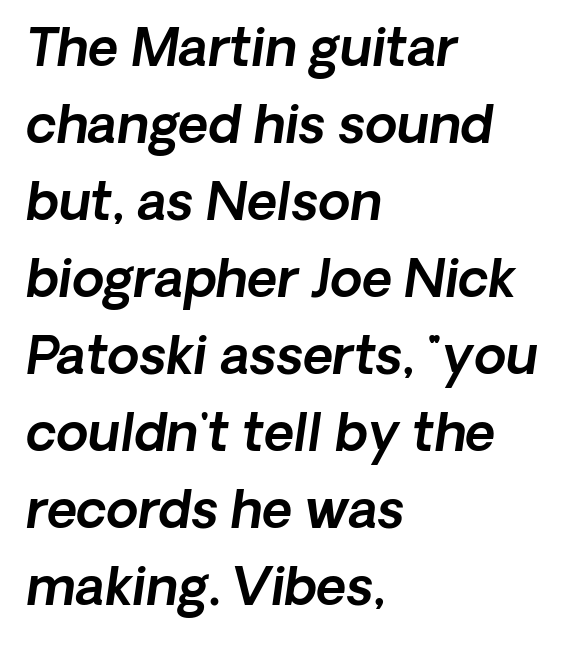
{"italic": "yes", "lean": "right", "slant_degrees": 8, "width": "normal", "x_height": "medium", "monospaced": "no", "underline": "no", "align": "left", "line_spacing": "normal", "line_spacing_ratio": 1.48, "letter_spacing": "normal", "letter_spacing_em": 0.0, "glyph_px": 52}
